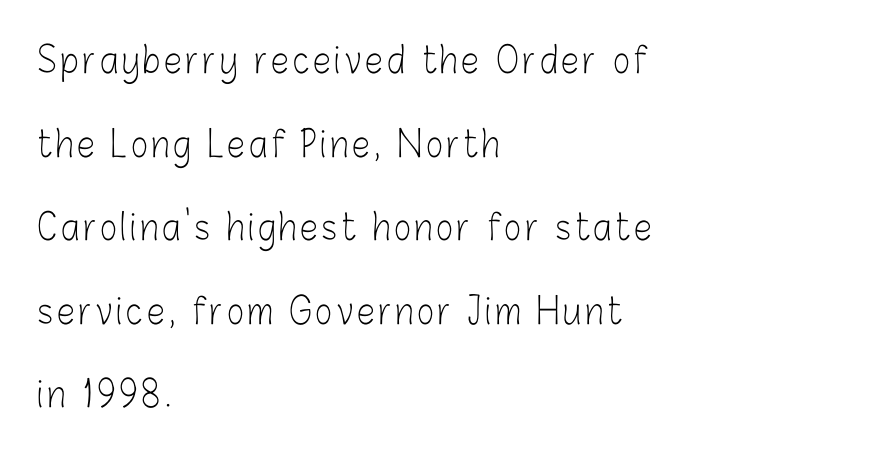
Q: Is the text bold? A: No.
Q: Is the text italic (slanted)? A: No, it is upright.
Q: Is the typeface a serif or a sans-serif typeface? A: Sans-serif.
Q: Is the text underlined? A: No.
Q: How is the paragraph aligned? A: Left-aligned.
Q: Is the spacing between lines tight, normal or loose? A: Loose.
Q: Width (condensed, normal, or wide)? A: Condensed.
Q: Stroke contrast? A: Low.
Q: x-height? A: Medium.
Q: Monospaced? A: No.
